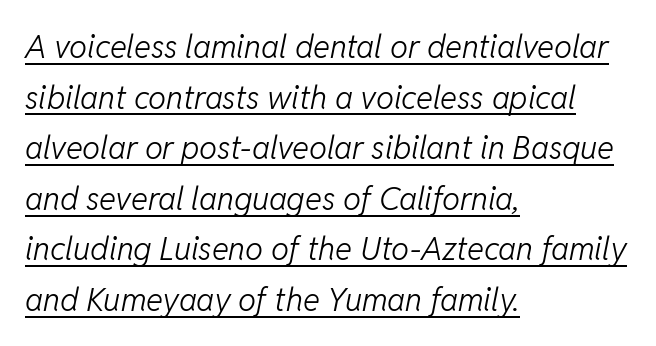
Compared with typical paragraphs, the rows here are spaced about the same. You can tell it's italic because the verticals aren't actually vertical. Casual observation: everything's shoved over to the left. You can see a thin bar hugging the bottom of the glyphs.
